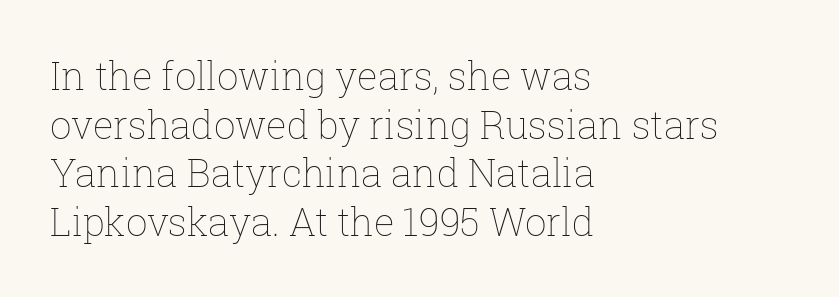
The image shows 38 px thin type, upright; set left-aligned, normal line spacing (1.28x), normal letter spacing, not underlined; low stroke contrast and a medium x-height.
